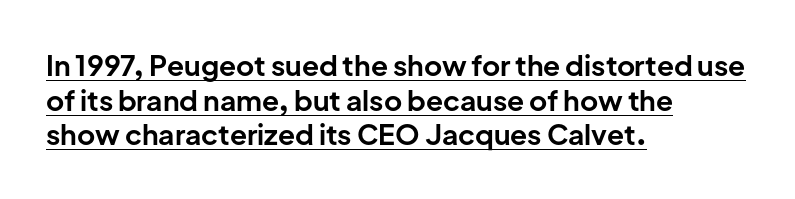
The image shows 28 px bold sans-serif type, upright; set left-aligned, line spacing 1.24x, normal letter spacing, underlined; low stroke contrast and a medium x-height.
